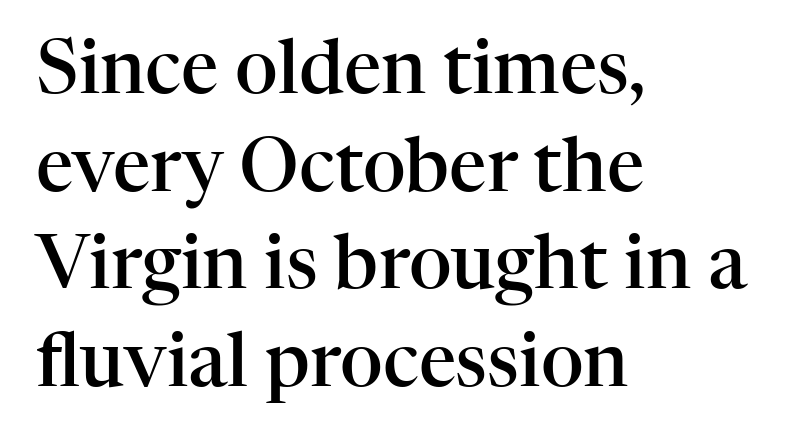
The image shows 74 px semibold serif type, upright; set left-aligned, normal line spacing (1.32x), normal letter spacing, not underlined; high stroke contrast and a medium x-height.
